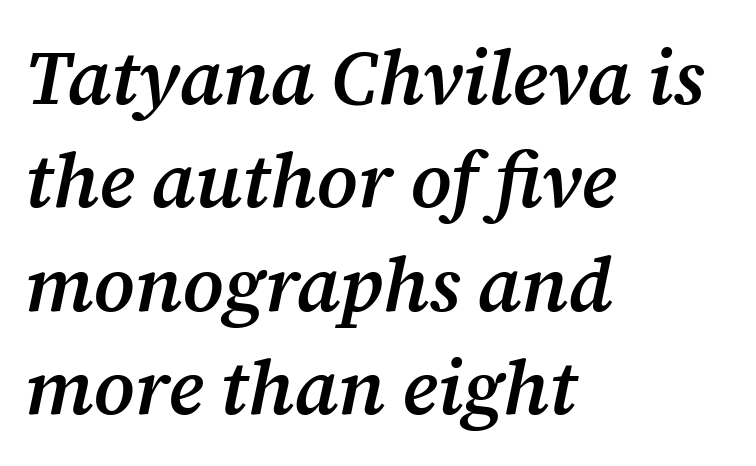
The image shows 76 px semibold serif type, italic (leaning right); set left-aligned, normal line spacing (1.36x), normal letter spacing, not underlined; medium stroke contrast and a medium x-height.
